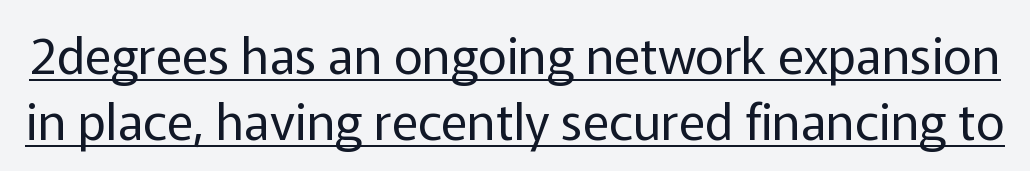
Proportional: the letters do not fall into vertical columns. The characters are drawn with everyday or finer stroke widths. The passage shown is typeset with a sans-serif family. A continuous stroke trails under the words, as in a hyperlink. These lines were composed using upright roman letters. What stands out about the letter spacing? Nothing — it is the standard amount.
